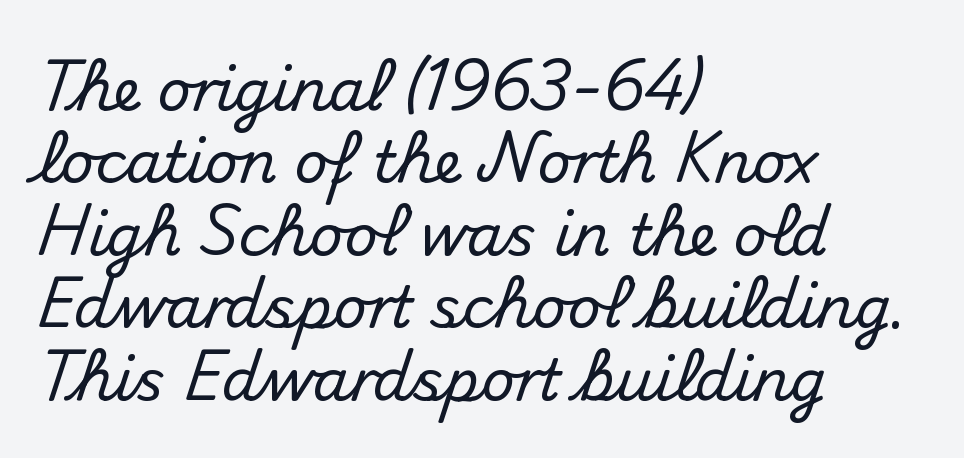
The image shows 58 px sans-serif type; set left-aligned, normal line spacing (1.25x), normal letter spacing, not underlined; medium stroke contrast and a small x-height.
